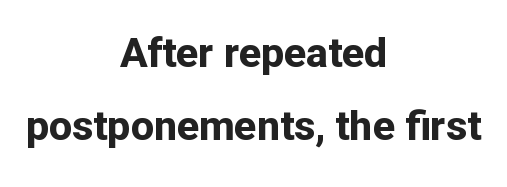
Default kerning and tracking; the words read as compact shapes. Its strokes are broad and dark, the hallmark of bold type. These lines are rendered in a variable-pitch font. The glyphs are unaccompanied by any horizontal stroke below them. Serifs: no, the terminals of the letterforms are clean.
